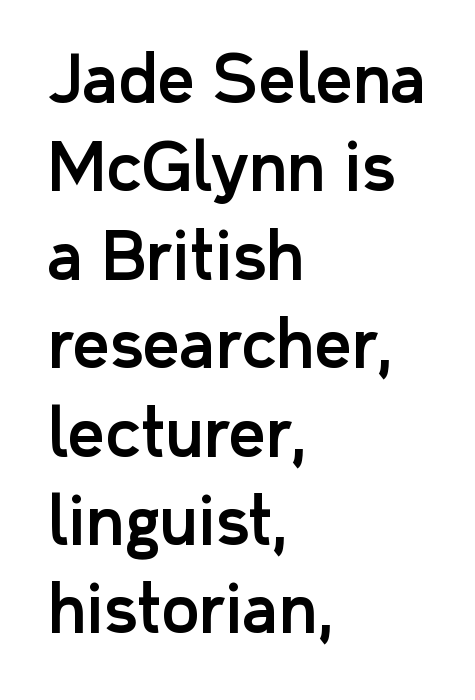
The image shows 65 px sans-serif type, upright; set left-aligned, normal line spacing (1.36x), normal letter spacing, not underlined; low stroke contrast and a medium x-height.
